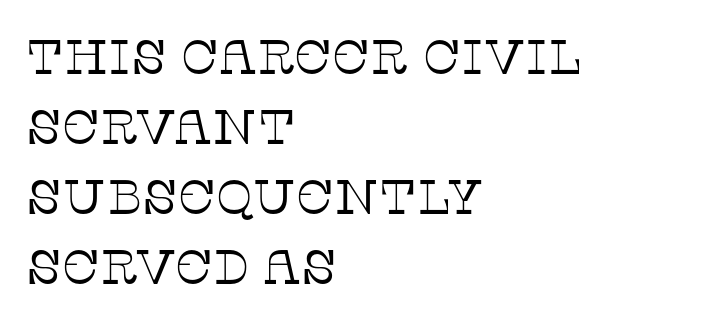
These lines sit exactly where default settings would place them. Ascenders rise straight up at ninety degrees. Bold? No — there's no thickening of the strokes. Do the characters align in a grid? No, the font is proportional. The passage shown is typeset with a serif family. A clean baseline with only descenders dipping below it.
